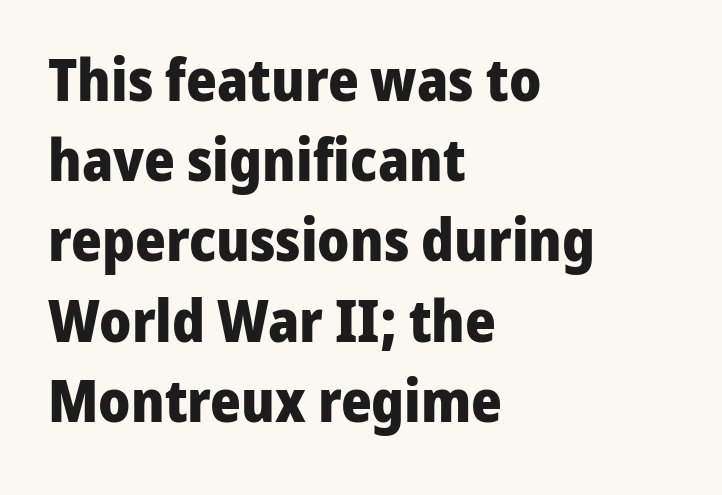
{"serif": "no", "italic": "no", "bold": "yes", "weight": "heavy", "width": "normal", "stroke_contrast": "low", "x_height": "medium", "monospaced": "no", "underline": "no", "align": "left", "line_spacing": "normal", "line_spacing_ratio": 1.36, "letter_spacing": "normal", "letter_spacing_em": 0.0, "glyph_px": 59}
